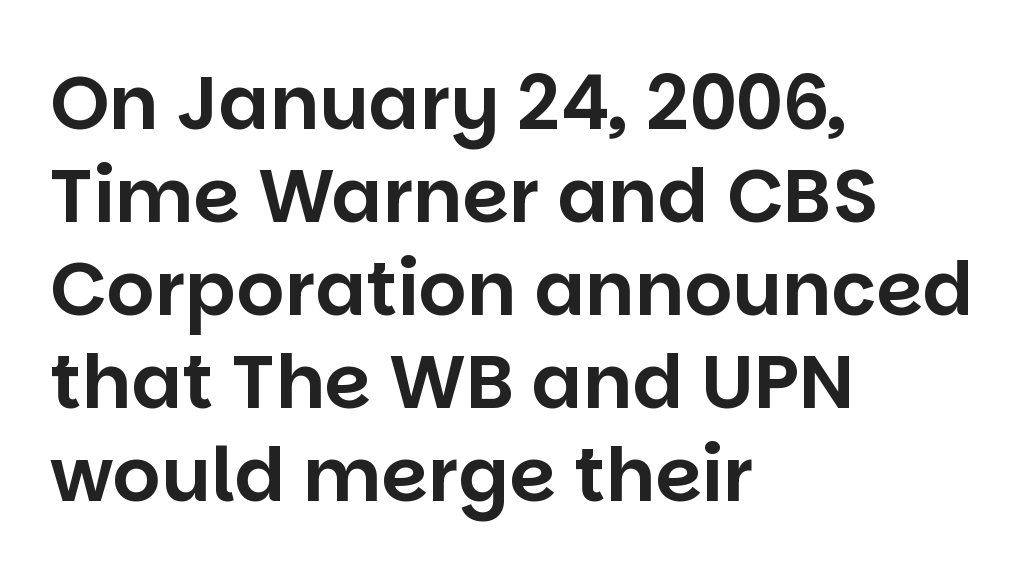
{"serif": "no", "italic": "no", "width": "normal", "stroke_contrast": "low", "x_height": "large", "monospaced": "no", "underline": "no", "align": "left", "line_spacing_ratio": 1.24, "letter_spacing": "normal", "letter_spacing_em": 0.0, "glyph_px": 75}
